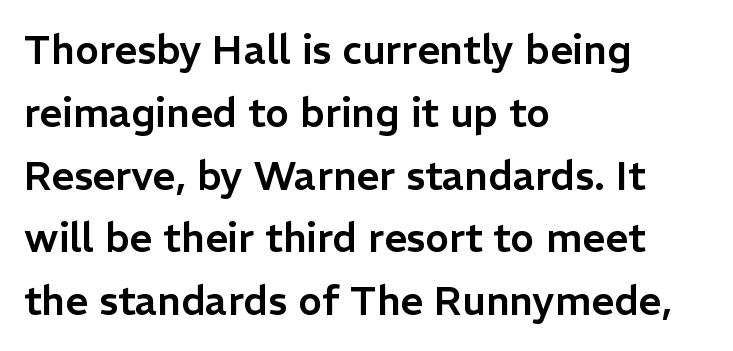
Q: Is the text italic (slanted)? A: No, it is upright.
Q: Is the typeface a serif or a sans-serif typeface? A: Sans-serif.
Q: Is the text underlined? A: No.
Q: How is the paragraph aligned? A: Left-aligned.
Q: Is the spacing between letters normal or unusually wide? A: Normal.
Q: Is the spacing between lines tight, normal or loose? A: Normal.
Q: Width (condensed, normal, or wide)? A: Normal.
Q: Stroke contrast? A: Low.
Q: x-height? A: Medium.
Q: Monospaced? A: No.
